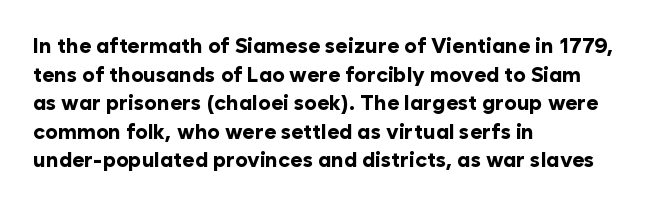
The image shows 21 px bold type, upright; set left-aligned, normal line spacing (1.36x), normal letter spacing, not underlined.
